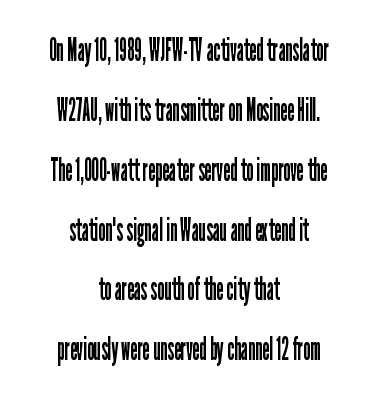
{"serif": "no", "italic": "no", "bold": "no", "weight": "regular", "width": "condensed", "stroke_contrast": "low", "x_height": "medium", "monospaced": "no", "underline": "no", "align": "center", "line_spacing_ratio": 1.87, "letter_spacing": "normal", "letter_spacing_em": 0.0, "glyph_px": 32}
